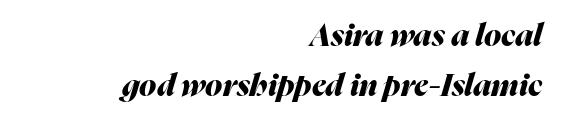
Q: Is the text bold? A: Yes.
Q: Is the text italic (slanted)? A: Yes, it leans right by about 16 degrees.
Q: Is the text underlined? A: No.
Q: How is the paragraph aligned? A: Right-aligned.
Q: Is the spacing between letters normal or unusually wide? A: Normal.
Q: Is the spacing between lines tight, normal or loose? A: Normal.
Q: Width (condensed, normal, or wide)? A: Normal.
Q: Stroke contrast? A: Medium.
Q: x-height? A: Medium.
Q: Monospaced? A: No.
